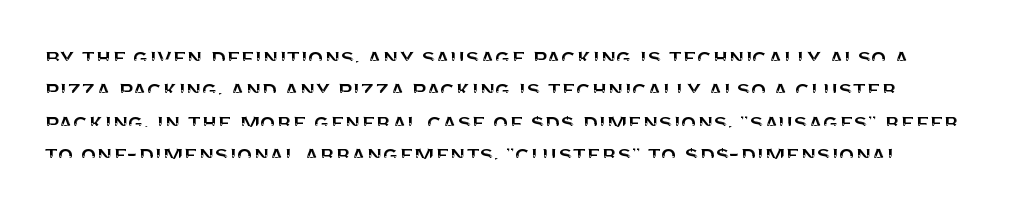
Q: Is the text italic (slanted)? A: No, it is upright.
Q: Is the text underlined? A: No.
Q: Is the spacing between letters normal or unusually wide? A: Normal.
Q: Is the spacing between lines tight, normal or loose? A: Normal.
